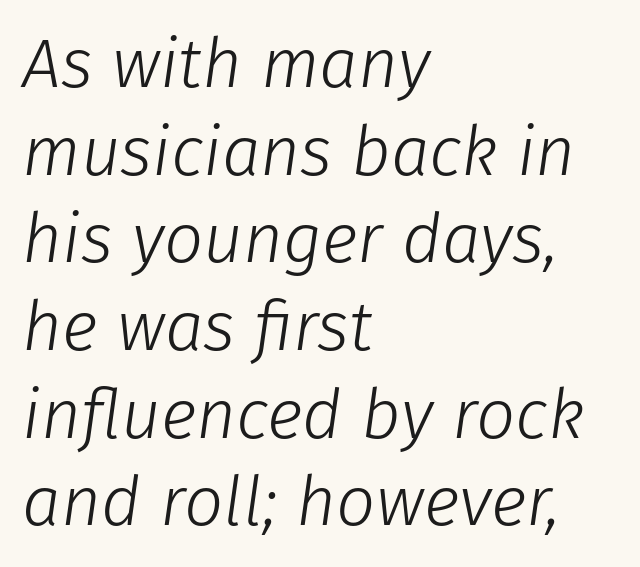
The typeface has the unassuming heft of standard copy or less. Note the varied advance widths — an 'i' is clearly narrower than an 'm'. Compared with typical paragraphs, the rows here are spaced about the same. There is no visible air inserted between adjacent glyphs. The passage shown is not underscored anywhere. These lines stack with their left ends in a neat column.
